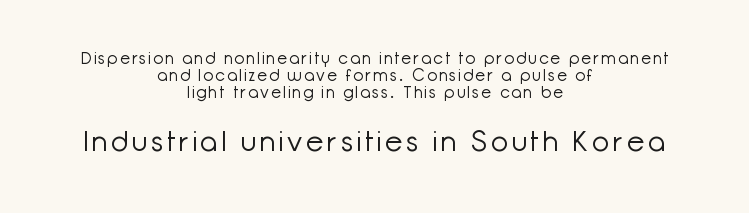
Style check: upright. Classification — sans serif. Look at the glyph heights: the lower group is clearly the bigger setting. The passage shown is not underscored anywhere. The strokes carry an ordinary text weight at most. Varying glyph widths throughout — classic text-font behaviour.
